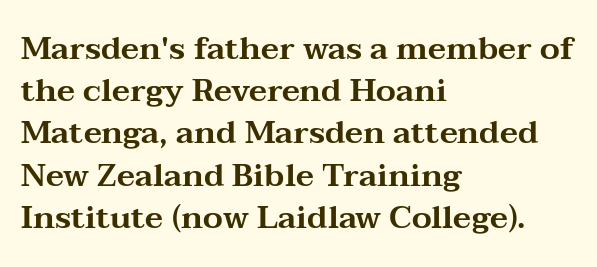
{"serif": "yes", "italic": "no", "width": "wide", "stroke_contrast": "medium", "x_height": "medium", "monospaced": "no", "underline": "no", "align": "left", "line_spacing": "normal", "line_spacing_ratio": 1.32, "letter_spacing": "normal", "letter_spacing_em": 0.0, "glyph_px": 32}
